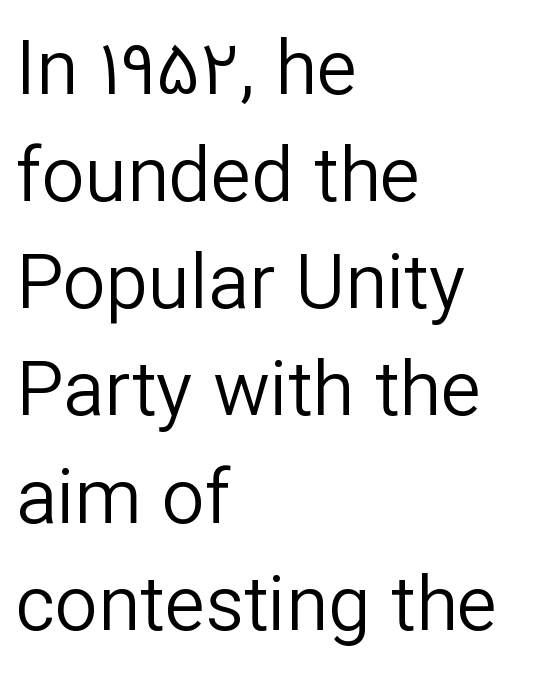
The lines in this sample share a left origin and differ only in where they stop. Serif or sans? Sans — the stroke terminals are bare. Each new line begins a customary step beneath the previous one. The foot of each line stays bare and open.
